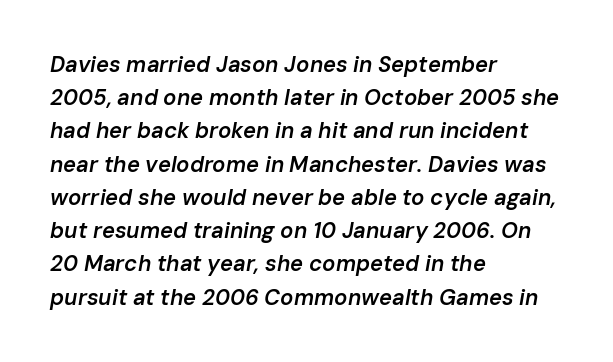
The image shows 22 px text type, italic (leaning right); set left-aligned, normal line spacing (1.51x), normal letter spacing, not underlined.
